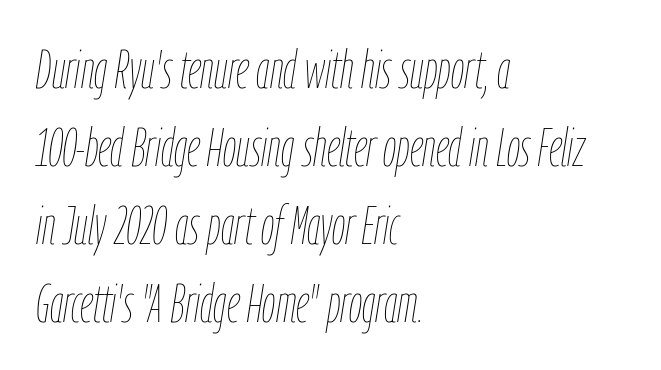
Bold? No — there's no thickening of the strokes. Here the designer chose a conventional face with non-uniform glyph widths. This rendering features lettering with no underline. The letters sit at their default tracking, neither squeezed nor spread. If you measured baseline to baseline, you'd find a middling distance.
